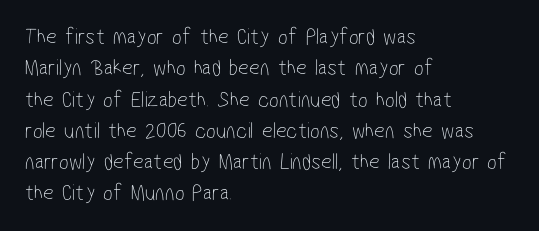
{"bold": "no", "underline": "no", "align": "left", "line_spacing": "normal", "line_spacing_ratio": 1.36, "letter_spacing": "normal", "letter_spacing_em": 0.0, "glyph_px": 23}
